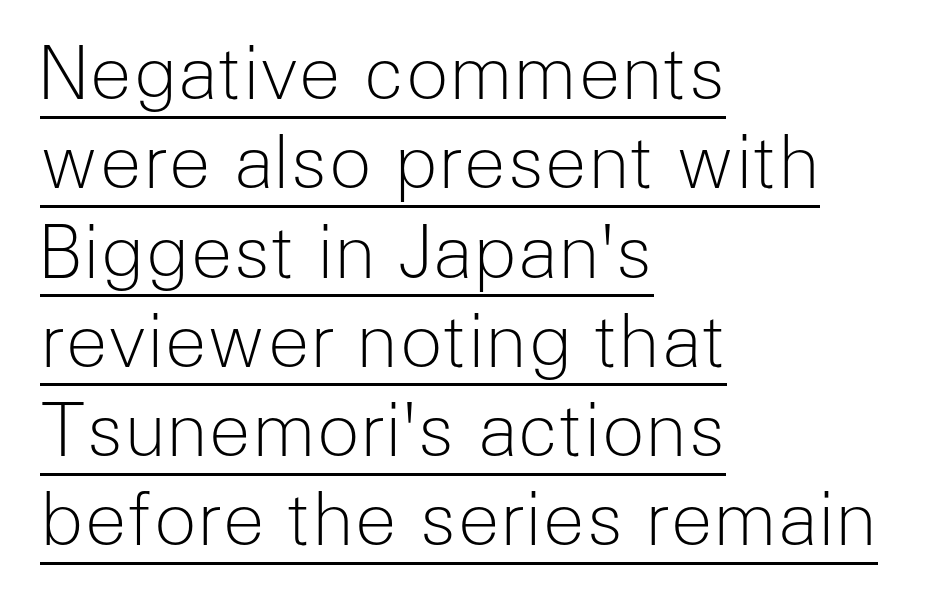
{"serif": "no", "italic": "no", "bold": "no", "weight": "light", "width": "normal", "stroke_contrast": "low", "x_height": "medium", "monospaced": "no", "underline": "yes", "align": "left", "line_spacing_ratio": 1.24, "letter_spacing": "normal", "letter_spacing_em": 0.0, "glyph_px": 72}
